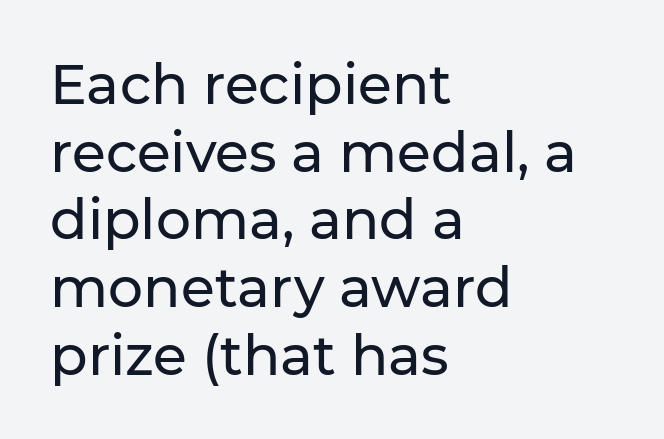
{"serif": "no", "italic": "no", "width": "normal", "stroke_contrast": "low", "x_height": "medium", "monospaced": "no", "underline": "no", "align": "left", "line_spacing_ratio": 1.23, "letter_spacing": "normal", "letter_spacing_em": 0.0, "glyph_px": 55}
